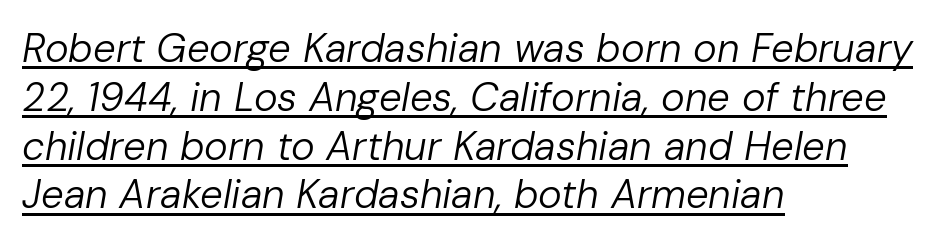
Is the block centered? No — it sits flush against the left margin. A continuous stroke trails under the words, as in a hyperlink. Inter-character spacing is left at the font's built-in metrics. The face looks like a standard text weight, possibly lighter.
